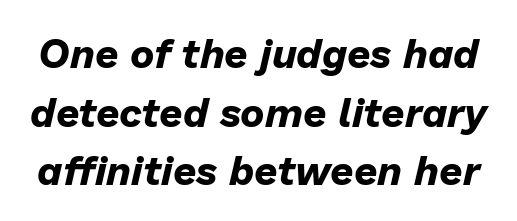
The image shows 41 px bold type, italic (leaning right); set normal line spacing (1.43x), normal letter spacing, not underlined; low stroke contrast and a medium x-height.
